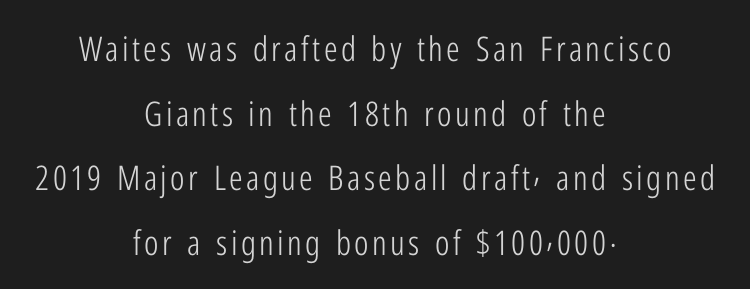
The image shows 34 px light, condensed sans-serif type, upright; set centered, loose line spacing (1.9x), not underlined; low stroke contrast and a medium x-height.
